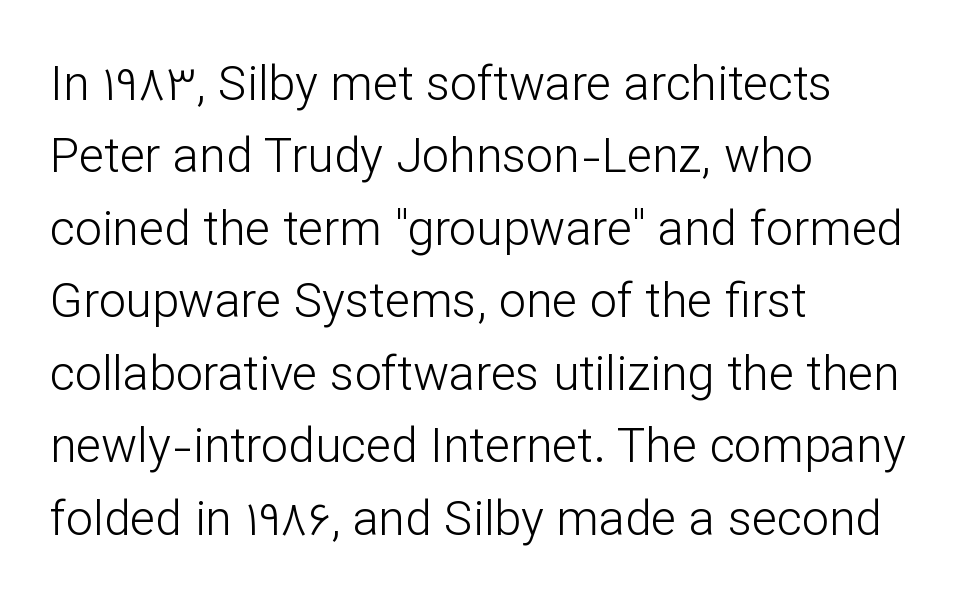
{"serif": "no", "italic": "no", "bold": "no", "weight": "light", "width": "normal", "stroke_contrast": "low", "x_height": "medium", "monospaced": "no", "underline": "no", "align": "left", "line_spacing": "normal", "line_spacing_ratio": 1.51, "letter_spacing": "normal", "letter_spacing_em": 0.0, "glyph_px": 48}
